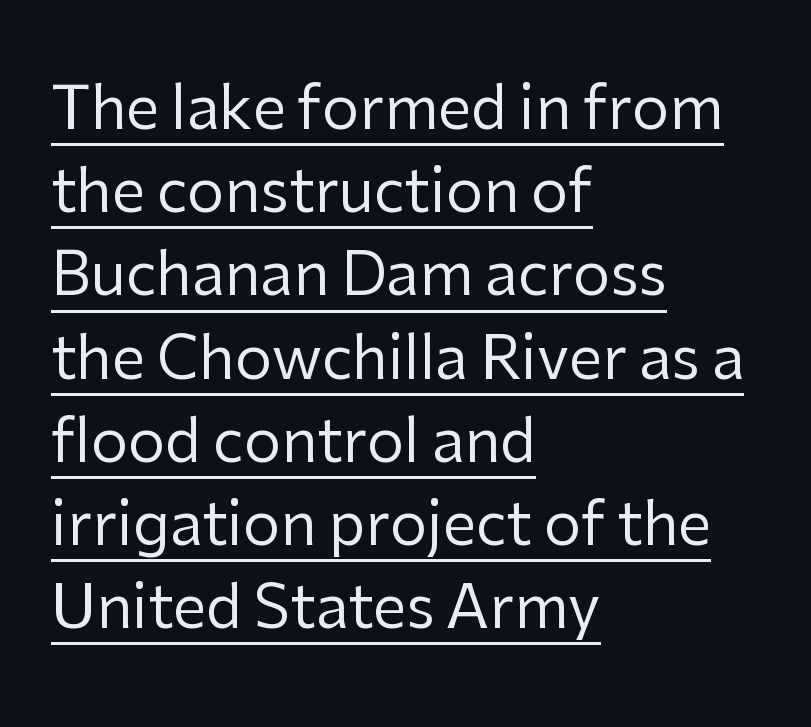
Q: Is the text bold? A: No.
Q: Is the text italic (slanted)? A: No, it is upright.
Q: Is the typeface a serif or a sans-serif typeface? A: Sans-serif.
Q: Is the text underlined? A: Yes.
Q: How is the paragraph aligned? A: Left-aligned.
Q: Is the spacing between letters normal or unusually wide? A: Normal.
Q: Is the spacing between lines tight, normal or loose? A: Normal.
Q: Width (condensed, normal, or wide)? A: Normal.
Q: Stroke contrast? A: Low.
Q: x-height? A: Medium.
Q: Monospaced? A: No.
